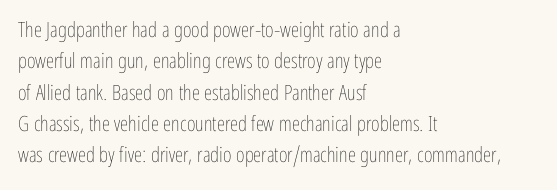
{"italic": "no", "bold": "no", "underline": "no", "align": "left", "line_spacing": "normal", "line_spacing_ratio": 1.49, "letter_spacing": "normal", "letter_spacing_em": 0.0, "glyph_px": 21}
